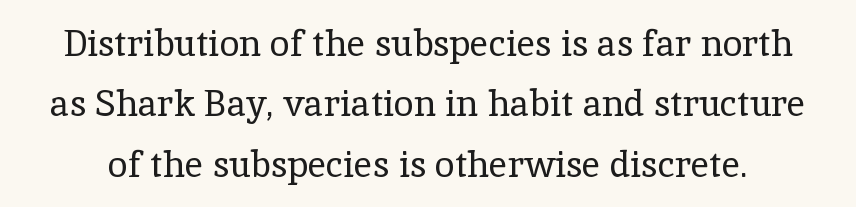
The image shows 36 px regular-weight serif type, upright; set normal line spacing (1.68x), normal letter spacing, not underlined; a medium x-height.
